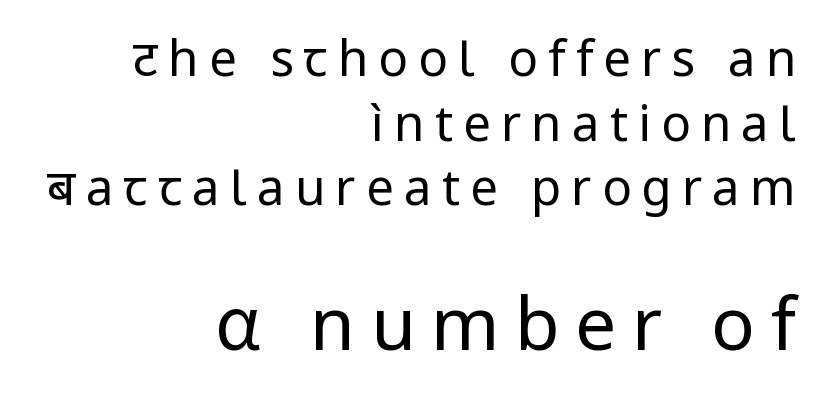
Q: Is the text bold? A: No.
Q: Is the text italic (slanted)? A: No, it is upright.
Q: Is the typeface a serif or a sans-serif typeface? A: Sans-serif.
Q: Is the text underlined? A: No.
Q: How is the paragraph aligned? A: Right-aligned.
Q: Is the spacing between letters normal or unusually wide? A: Unusually wide.
Q: Is the spacing between lines tight, normal or loose? A: Normal.
Q: Which block of text is set in a larger size, the first (top) or the second (bottom)? A: The second (bottom) one.
Q: Width (condensed, normal, or wide)? A: Normal.
Q: Stroke contrast? A: Low.
Q: x-height? A: Medium.
Q: Monospaced? A: No.
